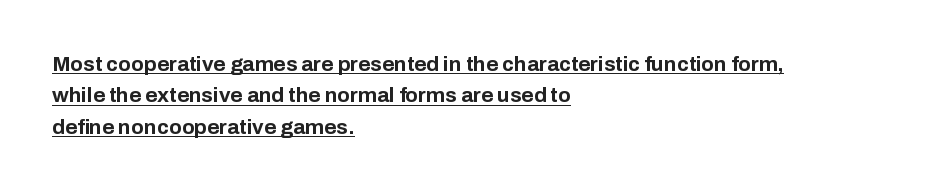
{"italic": "no", "bold": "yes", "underline": "yes", "align": "left", "line_spacing": "normal", "line_spacing_ratio": 1.5, "letter_spacing": "normal", "letter_spacing_em": 0.0, "glyph_px": 21}
